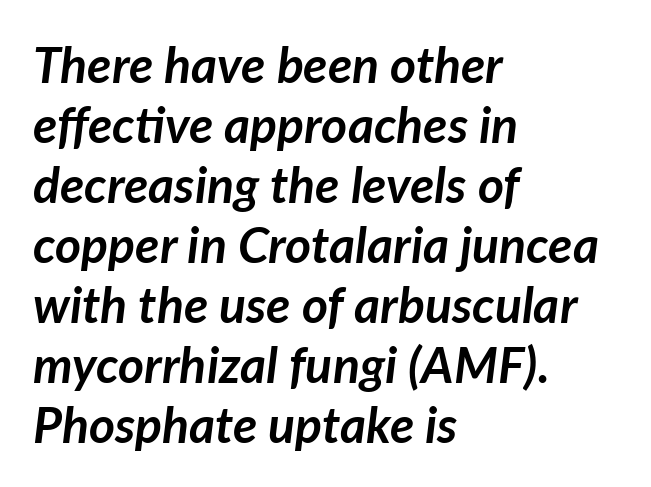
Q: Is the text bold? A: Yes.
Q: Is the text italic (slanted)? A: Yes, it leans right by about 7 degrees.
Q: Is the text underlined? A: No.
Q: How is the paragraph aligned? A: Left-aligned.
Q: Is the spacing between letters normal or unusually wide? A: Normal.
Q: Width (condensed, normal, or wide)? A: Normal.
Q: Stroke contrast? A: Low.
Q: x-height? A: Medium.
Q: Monospaced? A: No.
